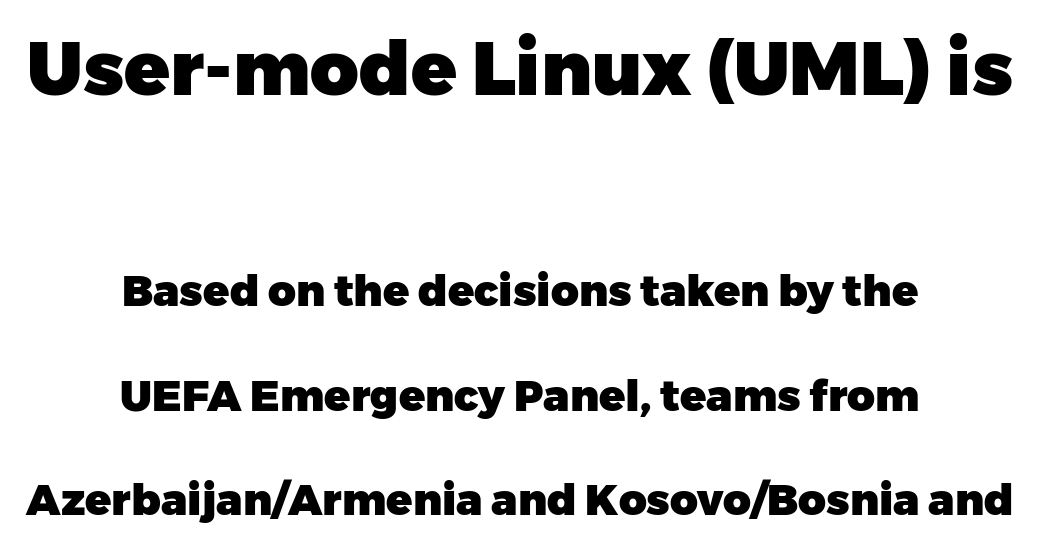
{"serif": "no", "italic": "no", "bold": "yes", "weight": "heavy", "width": "normal", "stroke_contrast": "low", "x_height": "medium", "monospaced": "no", "underline": "no", "align": "center", "line_spacing": "loose", "line_spacing_ratio": 2.43, "letter_spacing": "normal", "letter_spacing_em": 0.0, "larger_block": "first", "size_ratio": 1.74, "glyph_px": 75}
